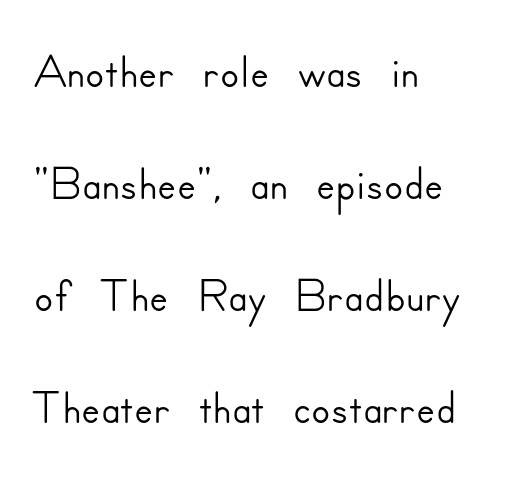
The image shows 70 px sans-serif type, upright; set left-aligned, normal line spacing (1.6x), normal letter spacing, not underlined; low stroke contrast and a small x-height.
